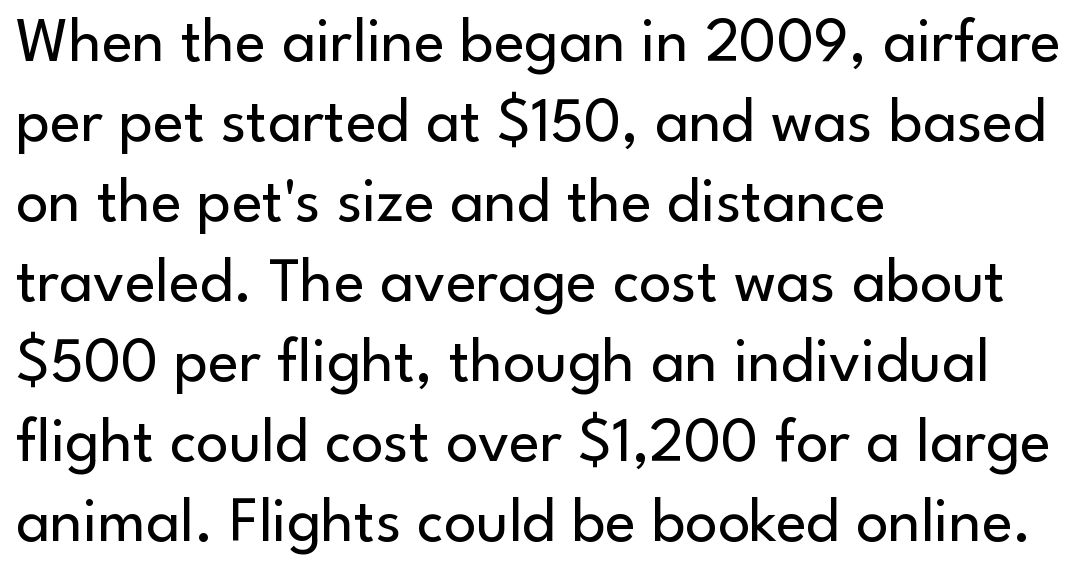
The leading is moderate, giving the passage an even texture. Layout note: lines flush left. These lines are rendered in a variable-pitch font. Nobody drew a line under any word here. Inter-character spacing is left at the font's built-in metrics. This is the regular roman posture of the typeface.
